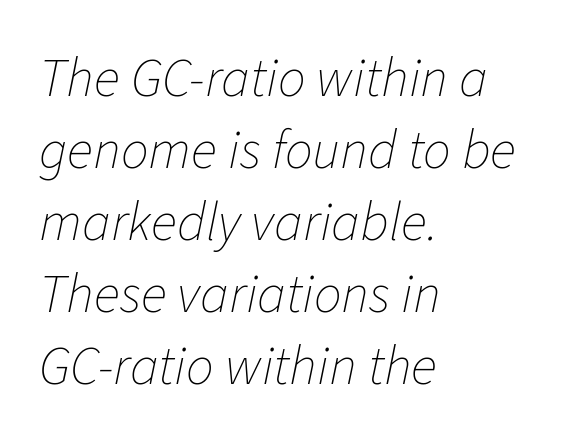
Q: Is the text bold? A: No.
Q: Is the text italic (slanted)? A: Yes, it leans right by about 11 degrees.
Q: Is the text underlined? A: No.
Q: How is the paragraph aligned? A: Left-aligned.
Q: Is the spacing between letters normal or unusually wide? A: Normal.
Q: Is the spacing between lines tight, normal or loose? A: Normal.
Q: Width (condensed, normal, or wide)? A: Normal.
Q: Stroke contrast? A: Low.
Q: x-height? A: Medium.
Q: Monospaced? A: No.
